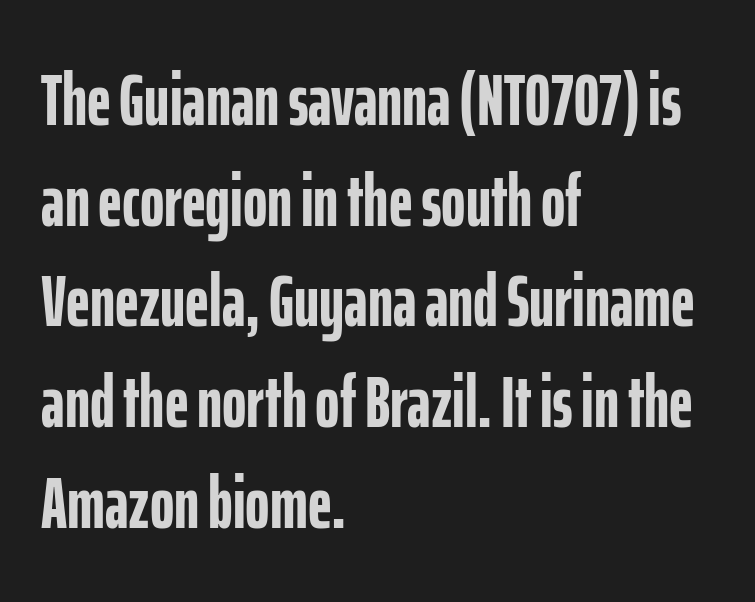
Q: Is the text bold? A: Yes.
Q: Is the text italic (slanted)? A: No, it is upright.
Q: Is the typeface a serif or a sans-serif typeface? A: Sans-serif.
Q: Is the text underlined? A: No.
Q: How is the paragraph aligned? A: Left-aligned.
Q: Is the spacing between letters normal or unusually wide? A: Normal.
Q: Is the spacing between lines tight, normal or loose? A: Normal.
Q: Width (condensed, normal, or wide)? A: Condensed.
Q: Stroke contrast? A: Low.
Q: x-height? A: Medium.
Q: Monospaced? A: No.
